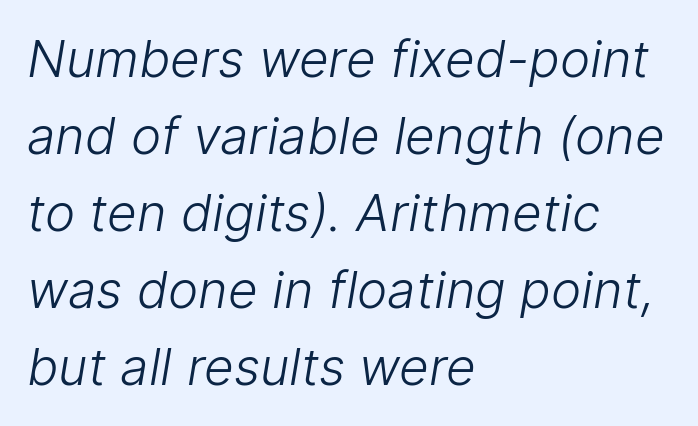
The leading is moderate, giving the passage an even texture. These glyphs show unthickened strokes, regular width or finer. This sample uses a sans-serif face. These lines are set flush left with a ragged right edge.
